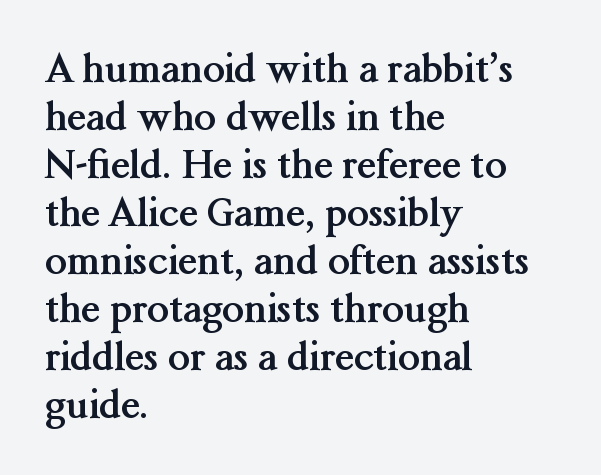
{"serif": "yes", "italic": "no", "bold": "yes", "weight": "semibold", "width": "normal", "stroke_contrast": "medium", "x_height": "medium", "monospaced": "no", "underline": "no", "align": "left", "line_spacing_ratio": 1.23, "letter_spacing": "normal", "letter_spacing_em": 0.0, "glyph_px": 39}
